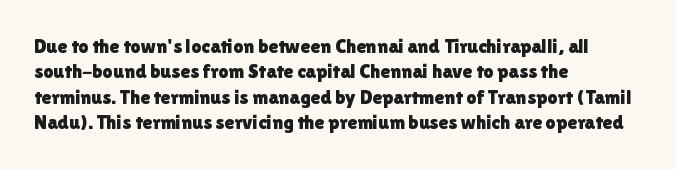
Q: Is the text italic (slanted)? A: No, it is upright.
Q: Is the text underlined? A: No.
Q: How is the paragraph aligned? A: Left-aligned.
Q: Is the spacing between letters normal or unusually wide? A: Normal.
Q: Is the spacing between lines tight, normal or loose? A: Normal.
